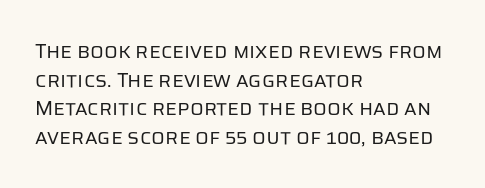
Honestly, the letter spacing is just normal — you wouldn't notice it. Every row of glyphs begins at an identical x-position on the left. The lettering holds an erect, upright posture throughout. A typesetter would call this leading conventional body-copy spacing.
